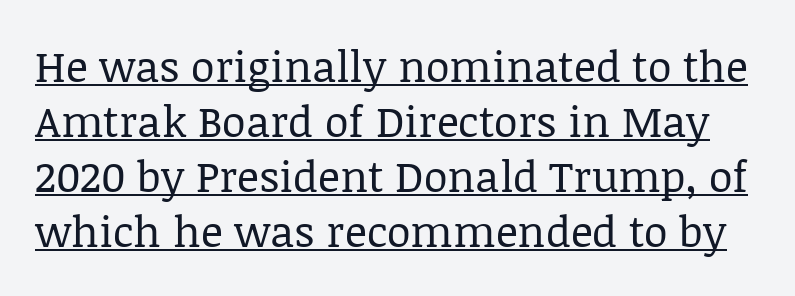
{"serif": "yes", "italic": "no", "bold": "no", "weight": "regular", "width": "normal", "stroke_contrast": "low", "x_height": "large", "monospaced": "no", "underline": "yes", "line_spacing": "normal", "line_spacing_ratio": 1.28, "letter_spacing": "normal", "letter_spacing_em": 0.0, "glyph_px": 43}
